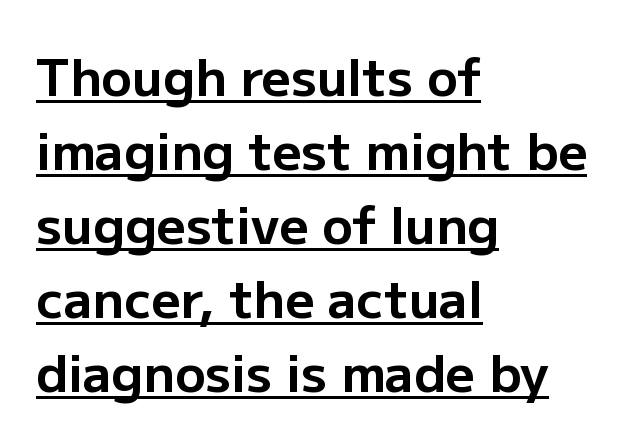
{"serif": "no", "italic": "no", "bold": "yes", "weight": "bold", "width": "normal", "stroke_contrast": "low", "x_height": "medium", "monospaced": "no", "underline": "yes", "align": "left", "line_spacing": "normal", "line_spacing_ratio": 1.45, "letter_spacing": "normal", "letter_spacing_em": 0.0, "glyph_px": 51}
